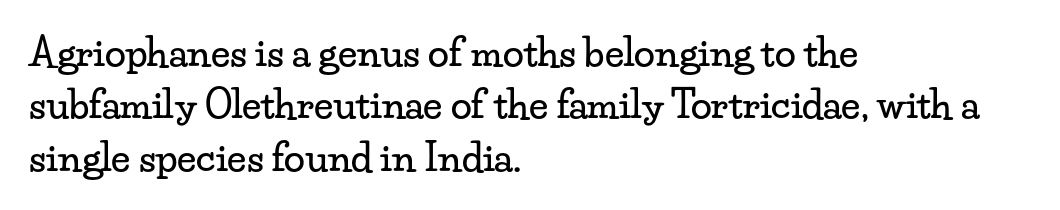
{"serif": "yes", "italic": "no", "width": "wide", "stroke_contrast": "low", "x_height": "small", "monospaced": "no", "underline": "no", "align": "left", "line_spacing": "normal", "line_spacing_ratio": 1.38, "letter_spacing": "normal", "letter_spacing_em": 0.0, "glyph_px": 38}
